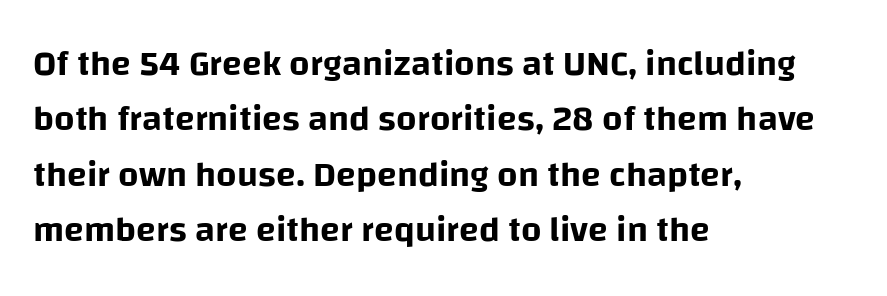
The image shows 36 px sans-serif type, upright; set left-aligned, normal line spacing (1.54x), normal letter spacing, not underlined; low stroke contrast and a large x-height.
